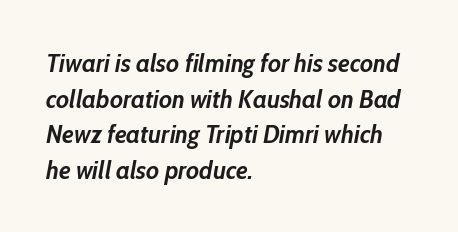
The image shows 26 px bold type, italic (leaning right); set left-aligned, normal line spacing (1.37x), normal letter spacing, not underlined.
